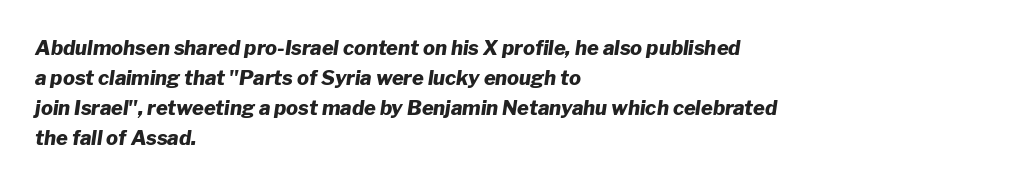
{"italic": "yes", "lean": "right", "slant_degrees": 8, "bold": "yes", "underline": "no", "align": "left", "line_spacing": "normal", "line_spacing_ratio": 1.5, "letter_spacing": "normal", "letter_spacing_em": 0.0, "glyph_px": 20}
